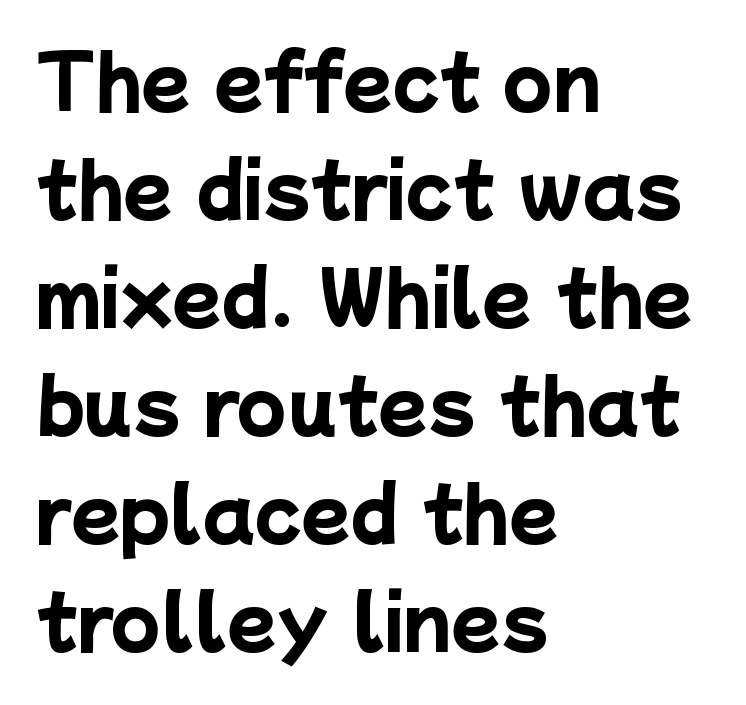
{"serif": "no", "bold": "yes", "weight": "heavy", "width": "normal", "stroke_contrast": "low", "x_height": "medium", "monospaced": "no", "underline": "no", "align": "left", "line_spacing": "normal", "line_spacing_ratio": 1.52, "letter_spacing": "normal", "letter_spacing_em": 0.0, "glyph_px": 71}
